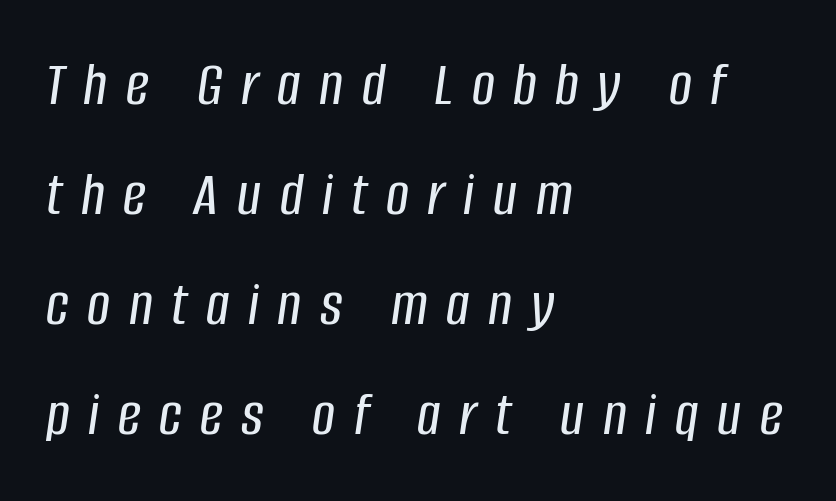
Q: Is the text italic (slanted)? A: Yes, it leans right by about 8 degrees.
Q: Is the text underlined? A: No.
Q: How is the paragraph aligned? A: Left-aligned.
Q: Is the spacing between letters normal or unusually wide? A: Unusually wide.
Q: Width (condensed, normal, or wide)? A: Condensed.
Q: Stroke contrast? A: Low.
Q: x-height? A: Large.
Q: Monospaced? A: No.
